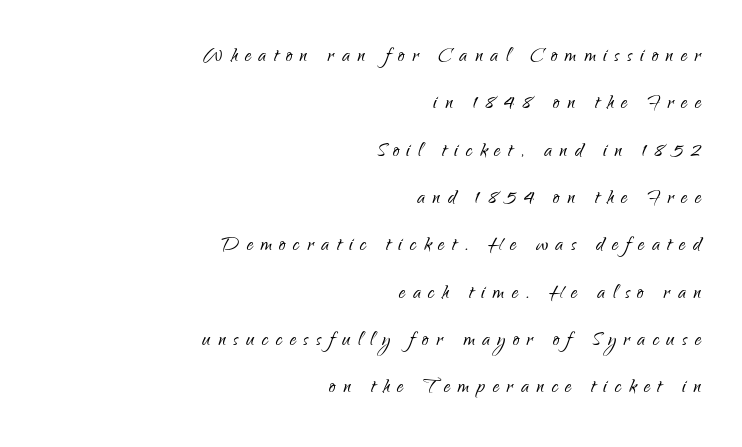
Q: Is the text bold? A: No.
Q: Is the text italic (slanted)? A: Yes.
Q: Is the text underlined? A: No.
Q: How is the paragraph aligned? A: Right-aligned.
Q: Is the spacing between letters normal or unusually wide? A: Unusually wide.
